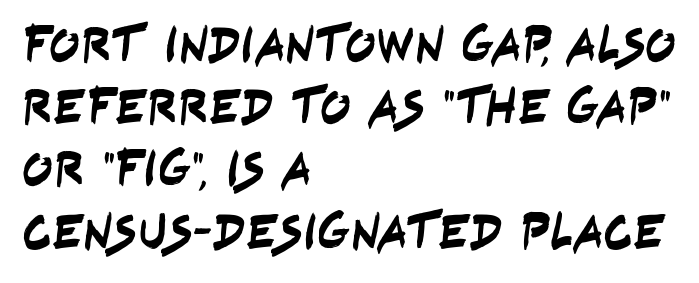
{"serif": "no", "width": "condensed", "stroke_contrast": "low", "x_height": "large", "monospaced": "no", "underline": "no", "align": "left", "line_spacing_ratio": 1.22, "letter_spacing": "normal", "letter_spacing_em": 0.0, "glyph_px": 51}
